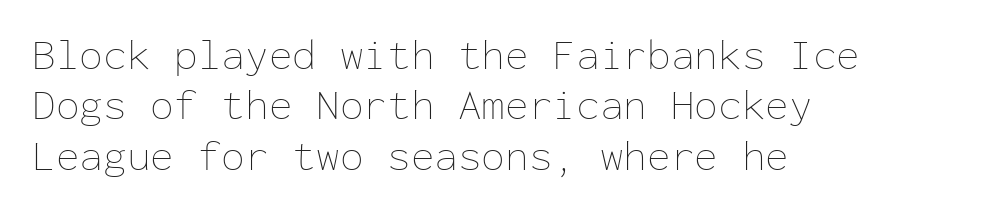
Q: Is the text bold? A: No.
Q: Is the text italic (slanted)? A: No, it is upright.
Q: Is the text underlined? A: No.
Q: How is the paragraph aligned? A: Left-aligned.
Q: Is the spacing between letters normal or unusually wide? A: Normal.
Q: Width (condensed, normal, or wide)? A: Normal.
Q: Stroke contrast? A: Low.
Q: x-height? A: Medium.
Q: Monospaced? A: Yes.
